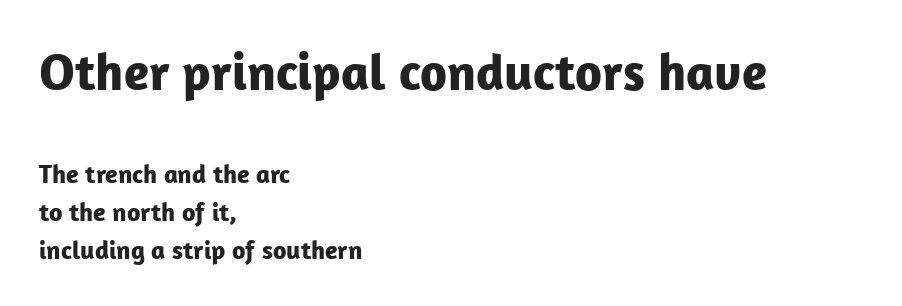
The image shows 52 px bold sans-serif type, upright; set left-aligned, normal line spacing (1.47x), normal letter spacing, not underlined; the first (top) block is 2.0x larger; low stroke contrast and a medium x-height.
